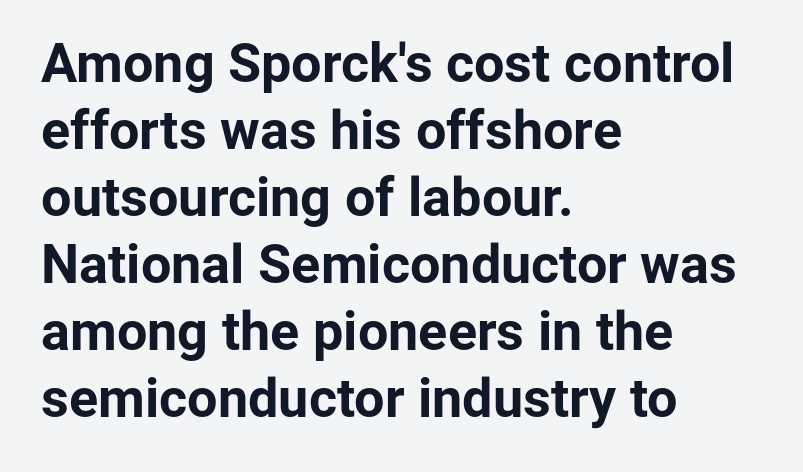
Q: Is the text bold? A: Yes.
Q: Is the text italic (slanted)? A: No, it is upright.
Q: Is the typeface a serif or a sans-serif typeface? A: Sans-serif.
Q: Is the text underlined? A: No.
Q: How is the paragraph aligned? A: Left-aligned.
Q: Is the spacing between letters normal or unusually wide? A: Normal.
Q: Width (condensed, normal, or wide)? A: Normal.
Q: Stroke contrast? A: Low.
Q: x-height? A: Medium.
Q: Monospaced? A: No.
